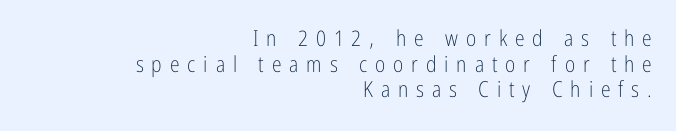
These glyphs show unthickened strokes, regular width or finer. You could only call the tracking loose — the letters float apart. The words here are not underlined. The specimen reads as upright at a glance. Line ends are locked; line starts wander.
